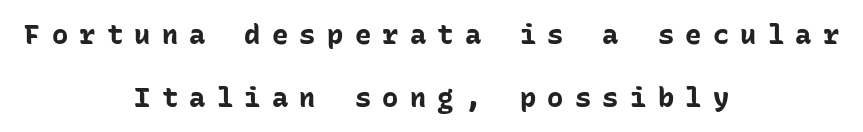
In terms of letterspacing, this is a distinctly airy, spread setting. Italic? Not at all — the glyphs are vertical. The lines are quadded center. Plenty of ink on the page — the face is bold. A clean baseline with only descenders dipping below it. The line-height multiplier appears high, well above default.
